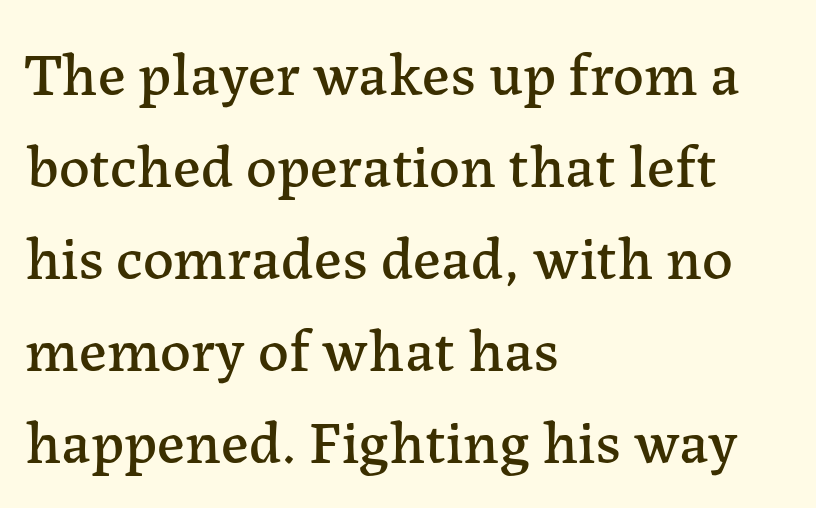
Q: Is the text italic (slanted)? A: No, it is upright.
Q: Is the typeface a serif or a sans-serif typeface? A: Serif.
Q: Is the text underlined? A: No.
Q: How is the paragraph aligned? A: Left-aligned.
Q: Is the spacing between letters normal or unusually wide? A: Normal.
Q: Is the spacing between lines tight, normal or loose? A: Normal.
Q: Width (condensed, normal, or wide)? A: Normal.
Q: Stroke contrast? A: Low.
Q: x-height? A: Medium.
Q: Monospaced? A: No.
